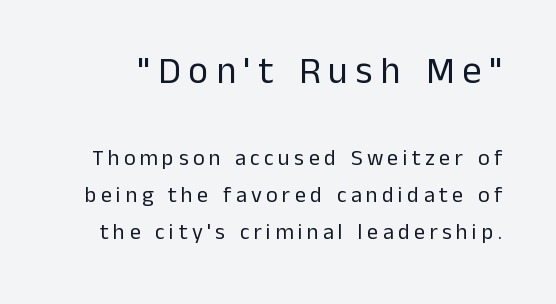
Horizontal bands of white between lines are of average thickness. Unmarked baselines from the first word to the last. The lettering stays uniformly vertical, giving the passage a roman look. This sample has the flowing, uneven cadence of proportional lettering.
